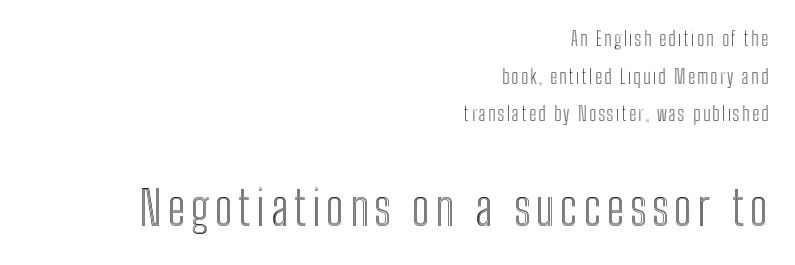
Varying glyph widths throughout — classic text-font behaviour. Rendered with straight, roman letterforms. Leftover space on each line is placed entirely before the opening word. The space beneath each line is pristine and unruled. The following chunk of copy outweighs the initial chunk in type size.
